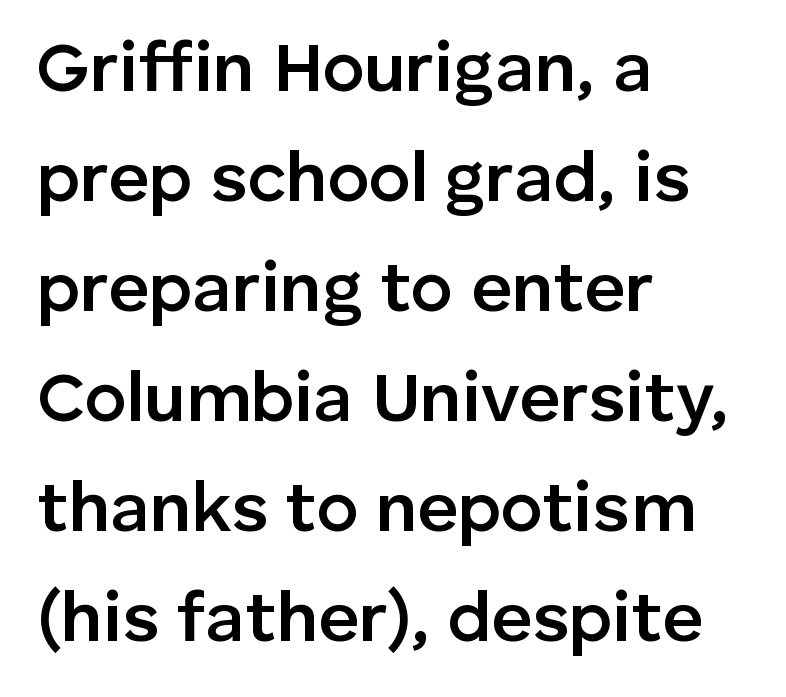
The image shows 71 px semibold sans-serif type, upright; set left-aligned, normal line spacing (1.55x), normal letter spacing, not underlined; low stroke contrast and a medium x-height.
